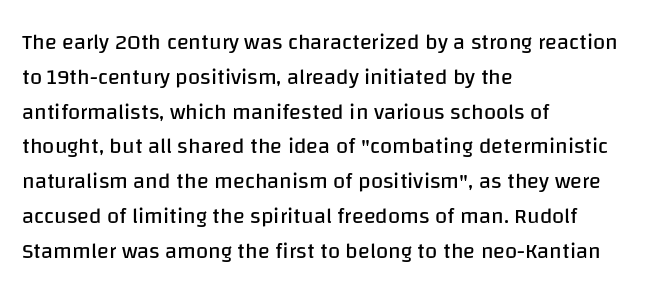
The image shows 22 px text type, upright; set left-aligned, normal line spacing (1.58x), normal letter spacing, not underlined.
